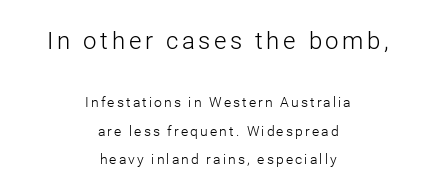
Q: Is the text bold? A: No.
Q: Is the text italic (slanted)? A: No, it is upright.
Q: Is the text underlined? A: No.
Q: How is the paragraph aligned? A: Centered.
Q: Is the spacing between lines tight, normal or loose? A: Loose.
Q: Which block of text is set in a larger size, the first (top) or the second (bottom)? A: The first (top) one.
